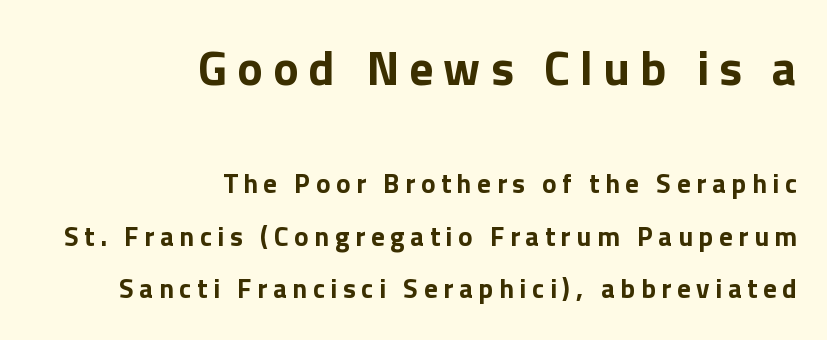
The image shows 48 px bold sans-serif type, upright; set right-aligned, loose line spacing (1.95x), unusually wide letter spacing (+0.21 em), not underlined; the first (top) block is 1.78x larger; low stroke contrast and a medium x-height.
